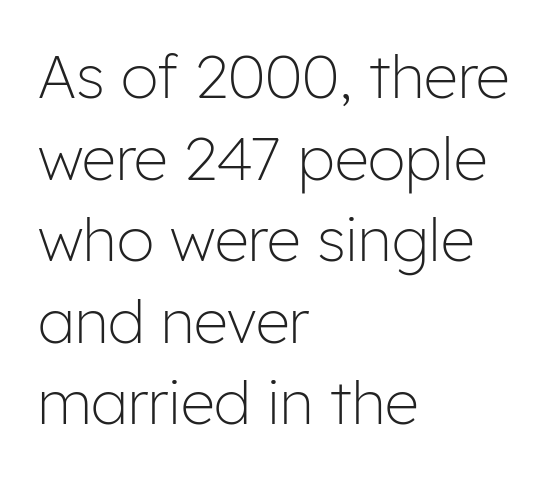
The image shows 60 px light sans-serif type, upright; set left-aligned, normal line spacing (1.36x), normal letter spacing, not underlined; low stroke contrast and a medium x-height.
